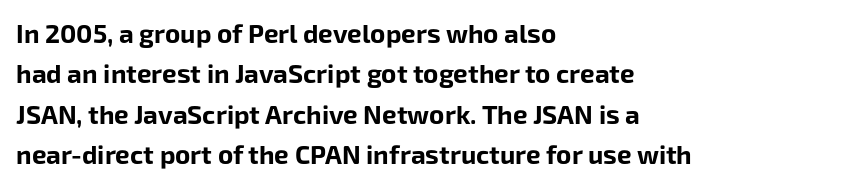
{"italic": "no", "bold": "yes", "underline": "no", "align": "left", "line_spacing": "normal", "line_spacing_ratio": 1.55, "letter_spacing": "normal", "letter_spacing_em": 0.0, "glyph_px": 26}
